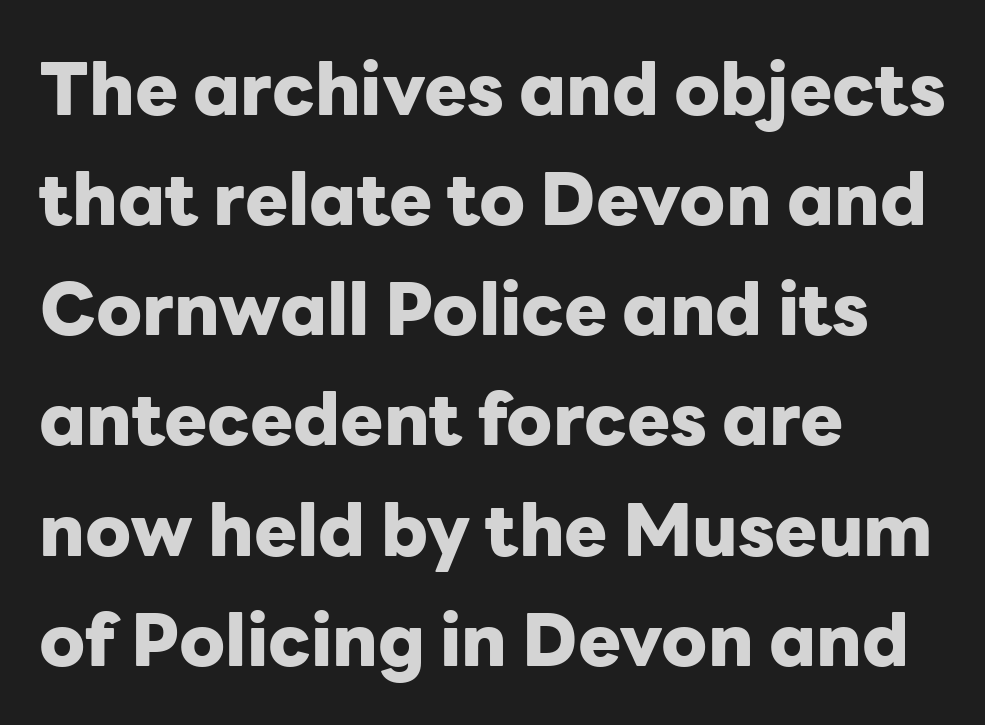
Q: Is the text bold? A: Yes.
Q: Is the text italic (slanted)? A: No, it is upright.
Q: Is the typeface a serif or a sans-serif typeface? A: Sans-serif.
Q: Is the text underlined? A: No.
Q: How is the paragraph aligned? A: Left-aligned.
Q: Is the spacing between letters normal or unusually wide? A: Normal.
Q: Is the spacing between lines tight, normal or loose? A: Normal.
Q: Width (condensed, normal, or wide)? A: Normal.
Q: Stroke contrast? A: Low.
Q: x-height? A: Medium.
Q: Monospaced? A: No.
